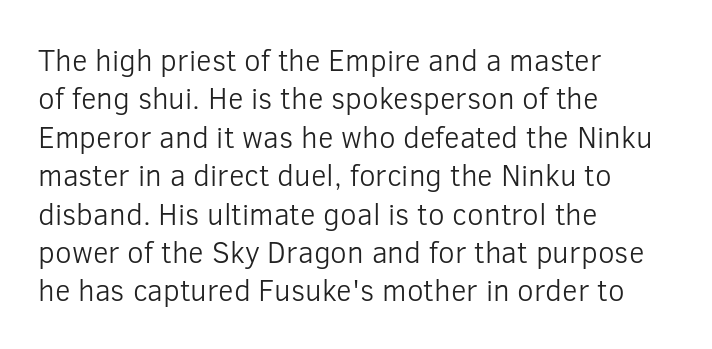
Q: Is the text bold? A: No.
Q: Is the text italic (slanted)? A: No, it is upright.
Q: Is the typeface a serif or a sans-serif typeface? A: Sans-serif.
Q: Is the text underlined? A: No.
Q: How is the paragraph aligned? A: Left-aligned.
Q: Is the spacing between letters normal or unusually wide? A: Normal.
Q: Is the spacing between lines tight, normal or loose? A: Normal.
Q: Width (condensed, normal, or wide)? A: Normal.
Q: Stroke contrast? A: Low.
Q: x-height? A: Medium.
Q: Monospaced? A: No.
